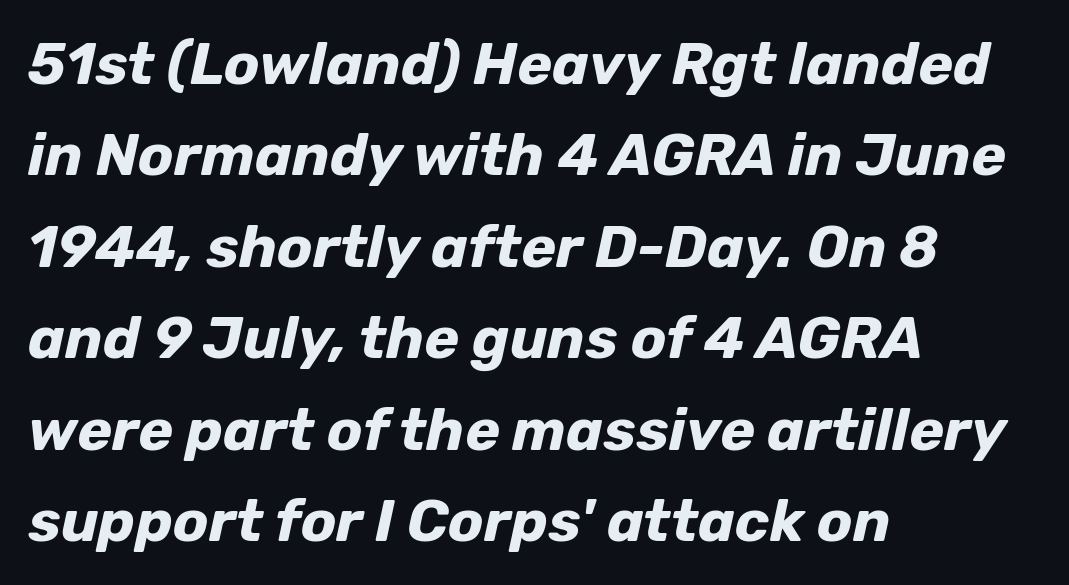
Summary of vertical rhythm: regular, with standard interline spacing. Unmarked baselines from the first word to the last. It's the slanting kind of type. Alignment: flush left. Note the varied advance widths — an 'i' is clearly narrower than an 'm'.
